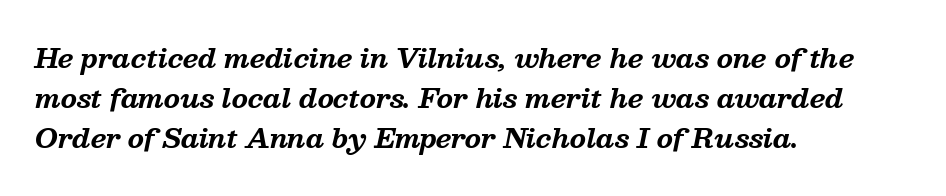
The image shows 26 px bold type, italic (leaning right); set left-aligned, normal line spacing (1.54x), normal letter spacing, not underlined.
